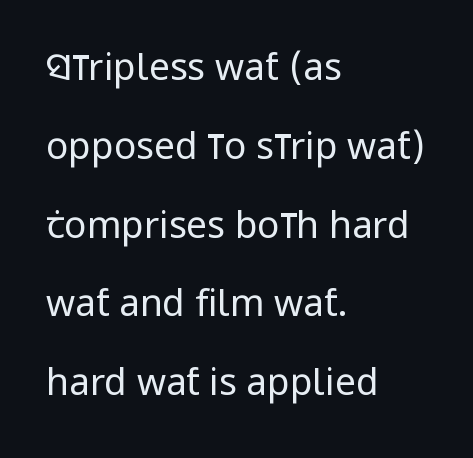
All the whitespace from short lines collects on the right. Font category for this specimen: sans-serif. The space beneath each line is pristine and unruled. Is the stroke heavy? The answer is a plain regular-or-lighter. The rendering keeps characters at their native spacing.
